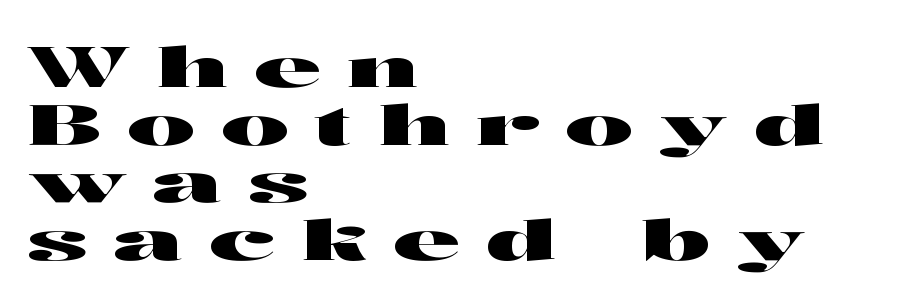
The image shows 57 px wide sans-serif type, upright; set left-aligned, tight line spacing (1.01x), unusually wide letter spacing (+0.46 em), not underlined; high stroke contrast and a medium x-height.
